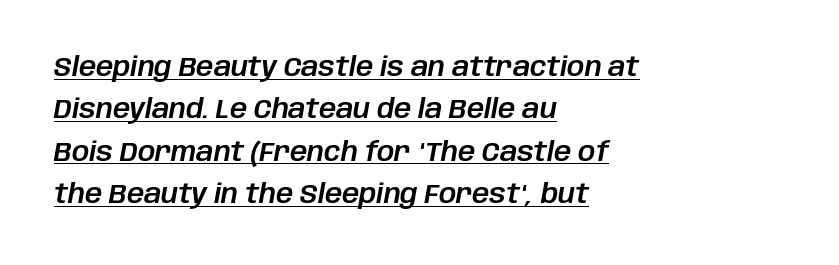
{"italic": "yes", "lean": "right", "slant_degrees": 10, "underline": "yes", "align": "left", "line_spacing": "normal", "line_spacing_ratio": 1.57, "letter_spacing": "normal", "letter_spacing_em": 0.0, "glyph_px": 27}
